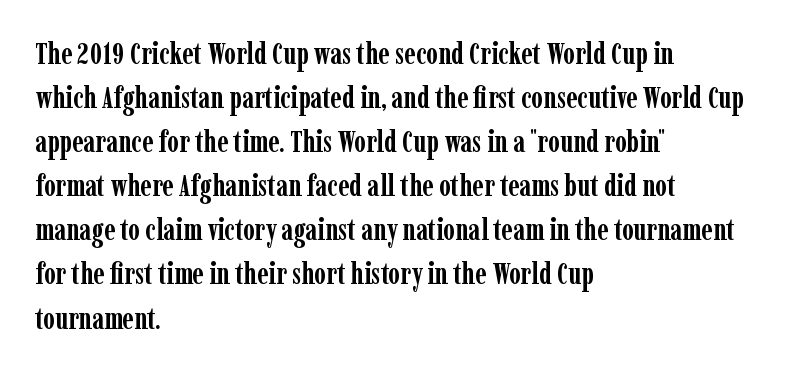
Between one letter and the next there's only the usual sliver of space. Old-style or modern, the face here clearly has serifs. The lettering holds an erect, upright posture throughout. The strokes are fattened all the way to bold. Clear beneath every line of the passage. Compared with typical paragraphs, the rows here are spaced about the same.
